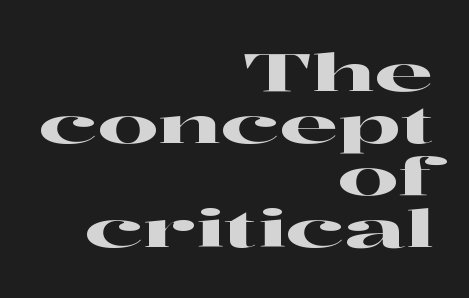
{"serif": "yes", "italic": "no", "width": "wide", "stroke_contrast": "high", "x_height": "medium", "monospaced": "no", "underline": "no", "align": "right", "line_spacing": "tight", "line_spacing_ratio": 0.98, "letter_spacing": "normal", "letter_spacing_em": 0.0, "glyph_px": 53}
